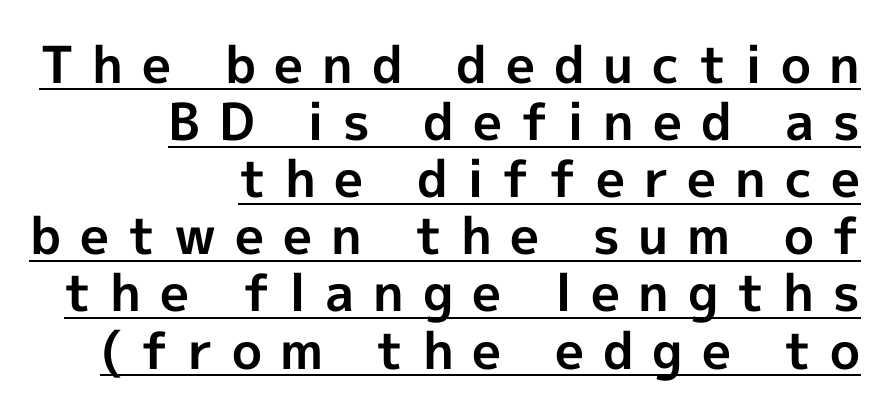
{"serif": "no", "italic": "no", "bold": "yes", "weight": "bold", "width": "normal", "x_height": "medium", "monospaced": "no", "underline": "yes", "align": "right", "line_spacing": "tight", "line_spacing_ratio": 1.12, "letter_spacing": "wide", "letter_spacing_em": 0.37, "glyph_px": 51}
